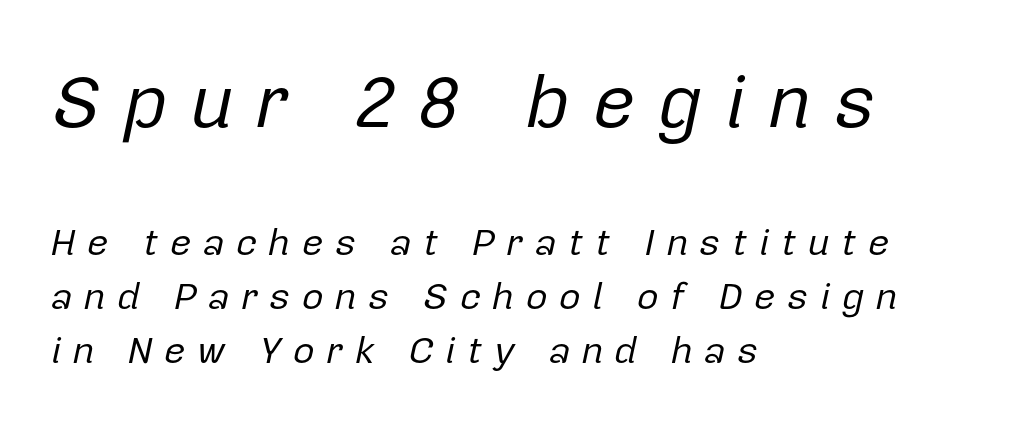
The image shows 75 px regular-weight type, italic (leaning right); set left-aligned, normal line spacing (1.42x), unusually wide letter spacing (+0.29 em), not underlined; the first (top) block is 1.97x larger; low stroke contrast and a medium x-height.
